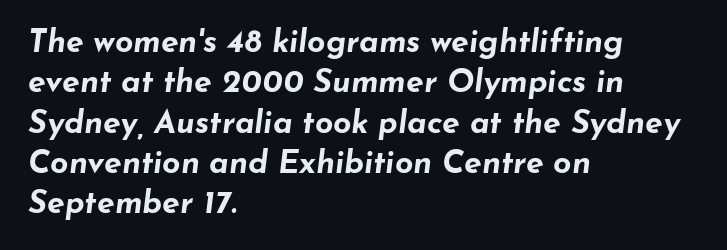
Q: Is the text bold? A: Yes.
Q: Is the text italic (slanted)? A: Yes, it leans right by about 7 degrees.
Q: Is the text underlined? A: No.
Q: How is the paragraph aligned? A: Left-aligned.
Q: Is the spacing between letters normal or unusually wide? A: Normal.
Q: Is the spacing between lines tight, normal or loose? A: Normal.
Q: Width (condensed, normal, or wide)? A: Wide.
Q: Stroke contrast? A: Low.
Q: x-height? A: Small.
Q: Monospaced? A: No.
